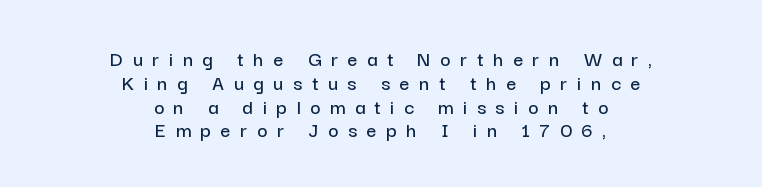
The image shows 22 px text type, upright; set centered, tight line spacing (1.08x), unusually wide letter spacing (+0.44 em), not underlined.
